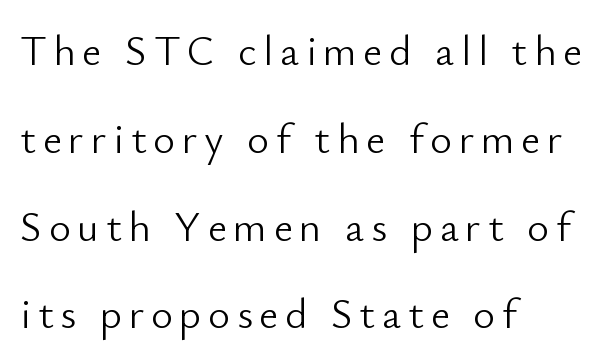
Q: Is the text bold? A: No.
Q: Is the text italic (slanted)? A: No, it is upright.
Q: Is the typeface a serif or a sans-serif typeface? A: Sans-serif.
Q: Is the text underlined? A: No.
Q: How is the paragraph aligned? A: Left-aligned.
Q: Is the spacing between lines tight, normal or loose? A: Loose.
Q: Width (condensed, normal, or wide)? A: Normal.
Q: Stroke contrast? A: Low.
Q: x-height? A: Small.
Q: Monospaced? A: No.
